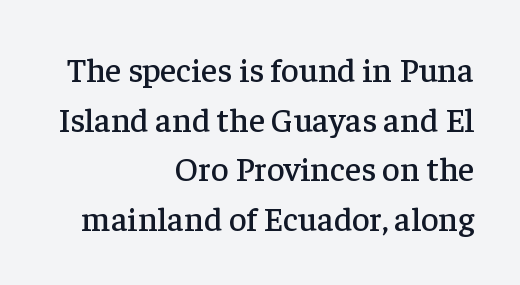
The string is rendered with underlining switched off. Style check: upright. Does the copy run flush right? Yes — the right margin is perfectly even. Evenly set lines give the paragraph a standard silhouette. A typesetter would label this face a serif. Note the varied advance widths — an 'i' is clearly narrower than an 'm'.
